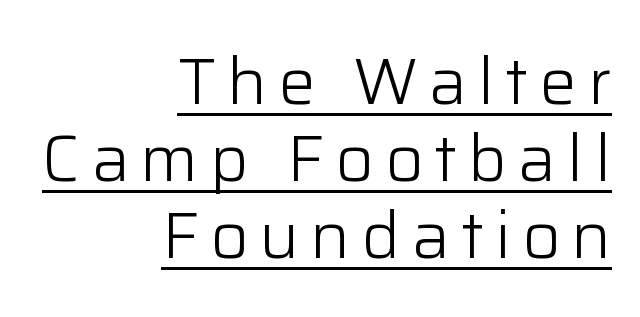
The image shows 66 px light sans-serif type, upright; set right-aligned, line spacing 1.17x, underlined; low stroke contrast and a medium x-height.
